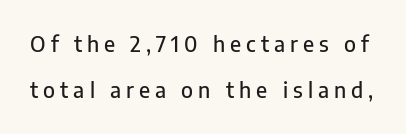
Q: Is the text italic (slanted)? A: No, it is upright.
Q: Is the text underlined? A: No.
Q: Is the spacing between letters normal or unusually wide? A: Unusually wide.
Q: Is the spacing between lines tight, normal or loose? A: Loose.
